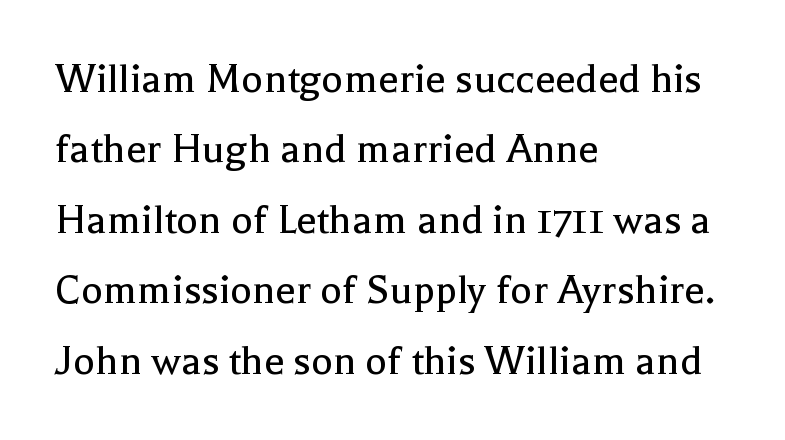
{"serif": "yes", "italic": "no", "bold": "no", "weight": "regular", "width": "normal", "x_height": "medium", "monospaced": "no", "underline": "no", "align": "left", "line_spacing": "normal", "line_spacing_ratio": 1.53, "letter_spacing": "normal", "letter_spacing_em": 0.0, "glyph_px": 46}
